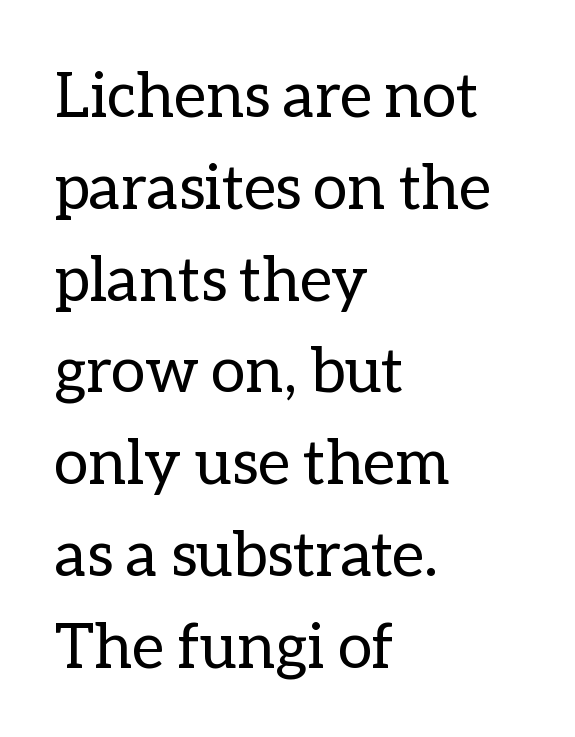
The image shows 62 px regular-weight type, upright; set left-aligned, normal line spacing (1.48x), normal letter spacing, not underlined; low stroke contrast and a medium x-height.
